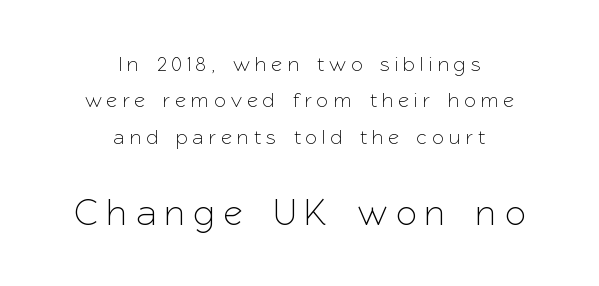
Q: Is the text italic (slanted)? A: No, it is upright.
Q: Is the typeface a serif or a sans-serif typeface? A: Sans-serif.
Q: Is the text underlined? A: No.
Q: How is the paragraph aligned? A: Centered.
Q: Is the spacing between letters normal or unusually wide? A: Unusually wide.
Q: Which block of text is set in a larger size, the first (top) or the second (bottom)? A: The second (bottom) one.
Q: Width (condensed, normal, or wide)? A: Normal.
Q: Stroke contrast? A: Low.
Q: x-height? A: Medium.
Q: Monospaced? A: No.
